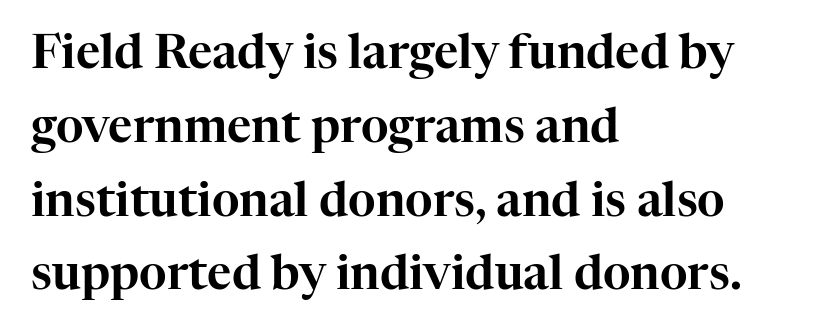
Descender tails drop into unmarked territory. The vertical gap from one line to the next is medium. Observe the serifs anchoring each vertical stroke in this sample. Tracking value appears to be zero — textbook default spacing. Typeset ragged right — the left edge is the straight one.
